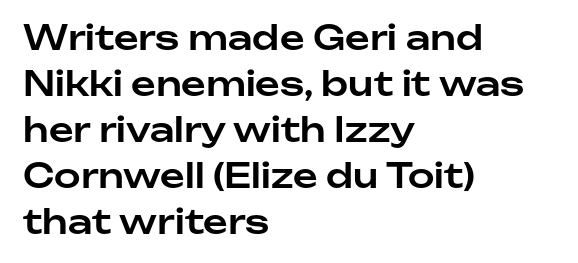
The space between consecutive lines is moderate. What kind of face is this? One without serifs — a sans. Every stem runs plumb, perpendicular to the baseline. Layout note: lines flush left. You could not count columns in this text — the font is proportionally spaced.
